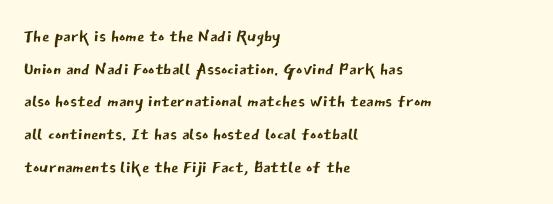
{"italic": "no", "bold": "no", "underline": "no", "align": "left", "line_spacing": "normal", "line_spacing_ratio": 1.36, "letter_spacing": "normal", "letter_spacing_em": 0.0, "glyph_px": 24}
